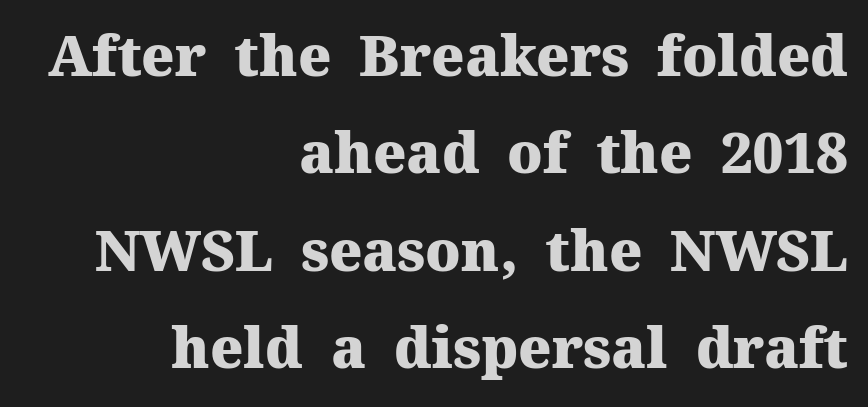
The space directly below the letters is spotless. The face used here is proportionally spaced, like ordinary book or web type. The font family rendered here belongs to the serif group. Compared with an ordinary text face, these strokes are far heavier — a full bold.
